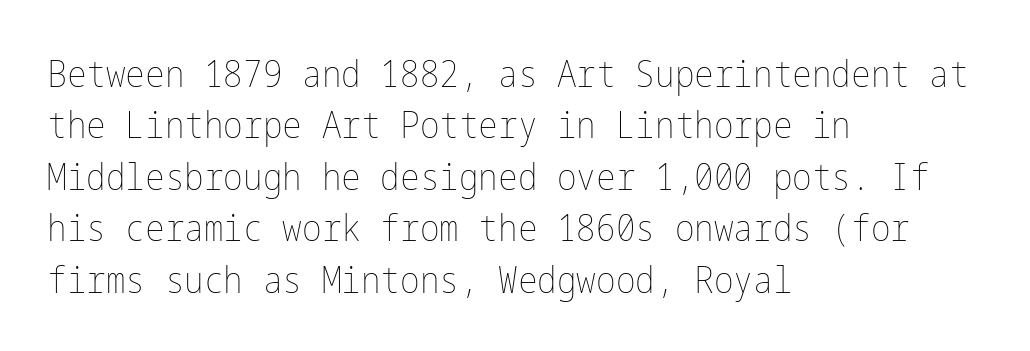
Q: Is the text bold? A: No.
Q: Is the text italic (slanted)? A: No, it is upright.
Q: Is the text underlined? A: No.
Q: How is the paragraph aligned? A: Left-aligned.
Q: Is the spacing between letters normal or unusually wide? A: Normal.
Q: Is the spacing between lines tight, normal or loose? A: Normal.
Q: Width (condensed, normal, or wide)? A: Condensed.
Q: Stroke contrast? A: Low.
Q: x-height? A: Medium.
